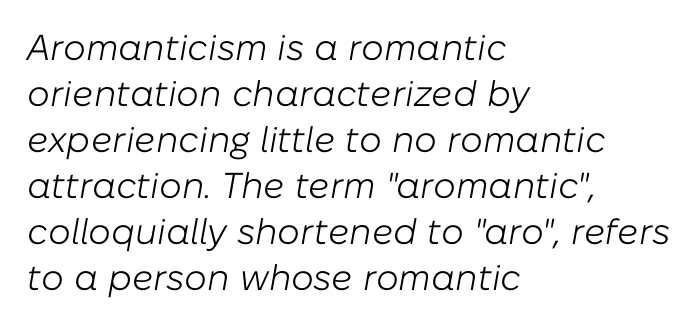
Varying glyph widths throughout — classic text-font behaviour. A classic flush-left, rag-right setting is used for this passage. Emphasis-style slanted type is in use. Rule under the text: the space is simply empty.
